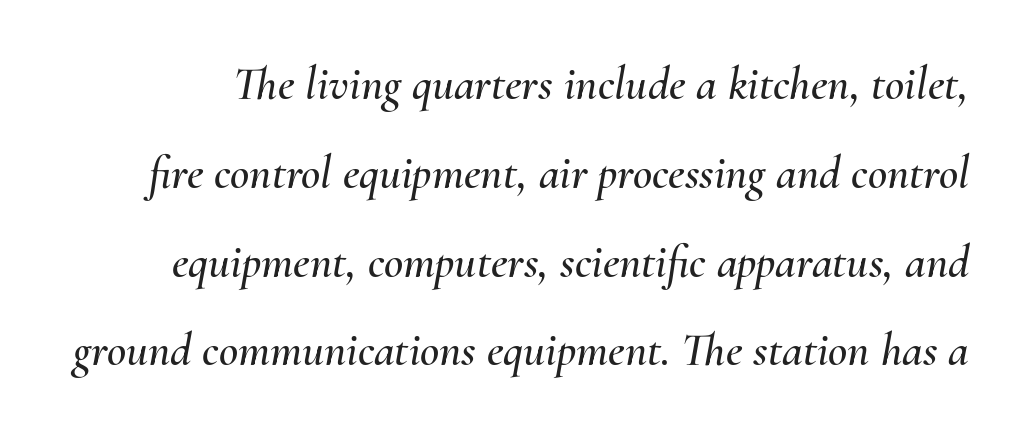
{"italic": "yes", "lean": "right", "slant_degrees": 10, "width": "normal", "stroke_contrast": "medium", "x_height": "small", "monospaced": "no", "underline": "no", "line_spacing_ratio": 1.89, "letter_spacing": "normal", "letter_spacing_em": 0.0, "glyph_px": 47}
